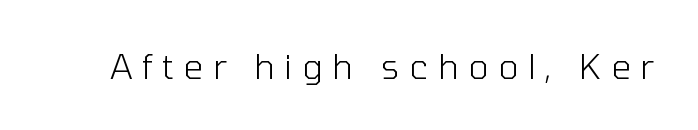
Unlike italic type, these characters show no tilt at all. The passage shown is typeset with a sans-serif family. This sample has the flowing, uneven cadence of proportional lettering. A quiet, ordinary-to-light weight characterises the typeface.
